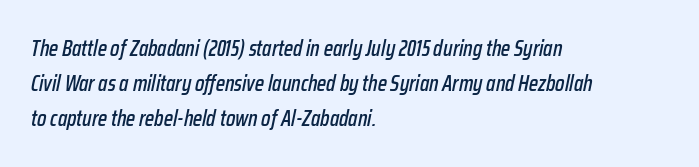
The image shows 22 px text type, italic (leaning right); set left-aligned, normal line spacing (1.59x), normal letter spacing, not underlined.
